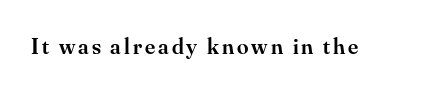
If you drew a line through each stem, it would be perfectly vertical. A bit beefed up — I'd call it semibold rather than bold. Just letters on the line, the space beneath them empty.
